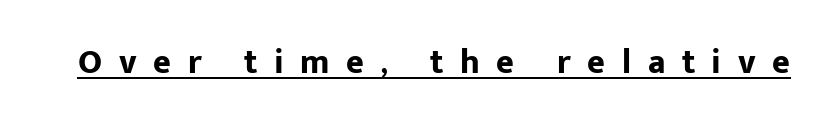
{"serif": "no", "italic": "no", "bold": "yes", "weight": "bold", "width": "normal", "stroke_contrast": "low", "x_height": "medium", "monospaced": "no", "underline": "yes", "letter_spacing": "wide", "letter_spacing_em": 0.49, "glyph_px": 34}
